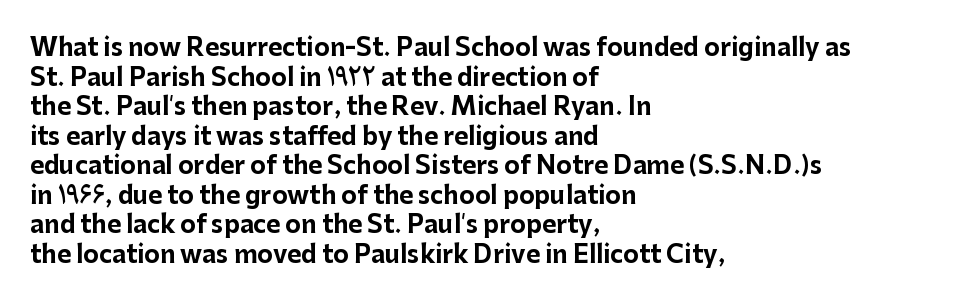
Q: Is the text bold? A: Yes.
Q: Is the text italic (slanted)? A: No, it is upright.
Q: Is the text underlined? A: No.
Q: How is the paragraph aligned? A: Left-aligned.
Q: Is the spacing between letters normal or unusually wide? A: Normal.
